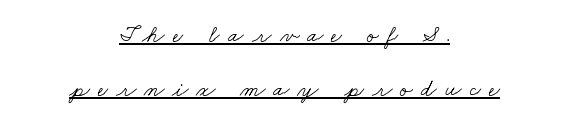
{"bold": "no", "underline": "yes", "align": "center", "line_spacing": "loose", "line_spacing_ratio": 2.33, "letter_spacing": "wide", "letter_spacing_em": 0.35, "glyph_px": 23}
